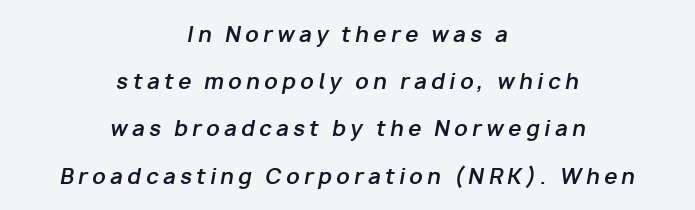
Q: Is the text bold? A: Yes.
Q: Is the text italic (slanted)? A: Yes, it leans right by about 10 degrees.
Q: Is the text underlined? A: No.
Q: How is the paragraph aligned? A: Centered.
Q: Is the spacing between letters normal or unusually wide? A: Unusually wide.
Q: Is the spacing between lines tight, normal or loose? A: Loose.
